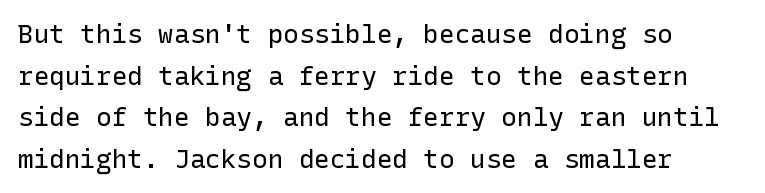
Q: Is the text bold? A: No.
Q: Is the text italic (slanted)? A: No, it is upright.
Q: Is the text underlined? A: No.
Q: How is the paragraph aligned? A: Left-aligned.
Q: Is the spacing between letters normal or unusually wide? A: Normal.
Q: Is the spacing between lines tight, normal or loose? A: Normal.
